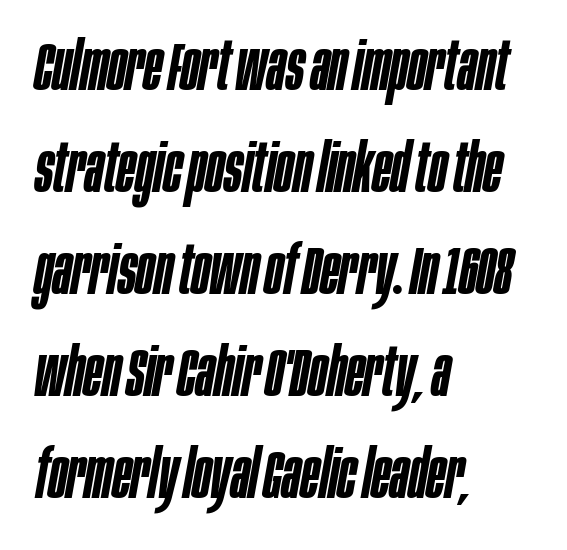
{"italic": "yes", "lean": "right", "slant_degrees": 10, "bold": "semi", "weight": "semibold", "width": "condensed", "stroke_contrast": "low", "x_height": "large", "monospaced": "no", "underline": "no", "align": "left", "line_spacing": "normal", "line_spacing_ratio": 1.5, "letter_spacing": "normal", "letter_spacing_em": 0.0, "glyph_px": 68}
